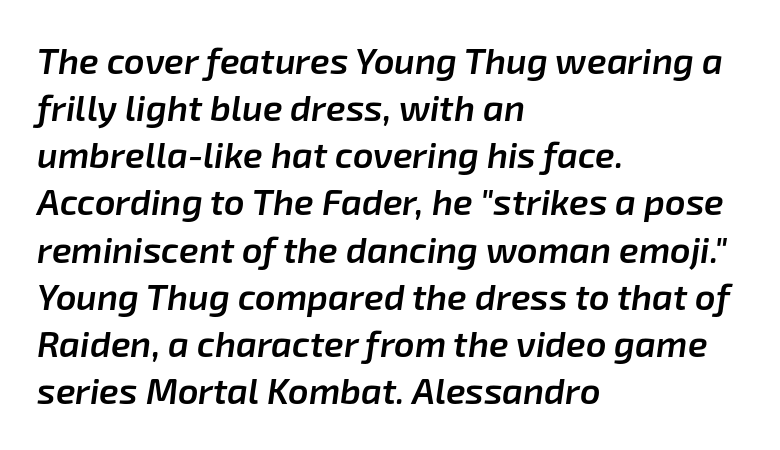
Q: Is the text bold? A: Semi-bold.
Q: Is the text italic (slanted)? A: Yes, it leans right by about 8 degrees.
Q: Is the text underlined? A: No.
Q: How is the paragraph aligned? A: Left-aligned.
Q: Is the spacing between letters normal or unusually wide? A: Normal.
Q: Is the spacing between lines tight, normal or loose? A: Normal.
Q: Width (condensed, normal, or wide)? A: Normal.
Q: Stroke contrast? A: Low.
Q: x-height? A: Medium.
Q: Monospaced? A: No.
